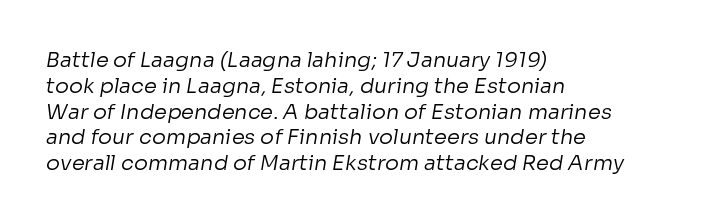
The image shows 21 px text type; set left-aligned, line spacing 1.23x, normal letter spacing, not underlined.
